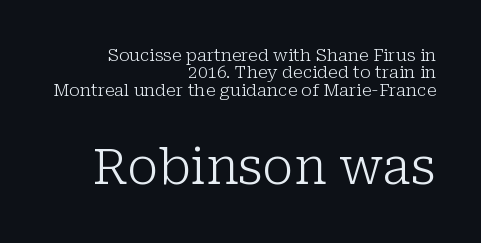
The image shows 50 px light serif type, upright; set right-aligned, tight line spacing (1.02x), normal letter spacing, not underlined; the second (bottom) block is 2.94x larger; low stroke contrast and a medium x-height.
